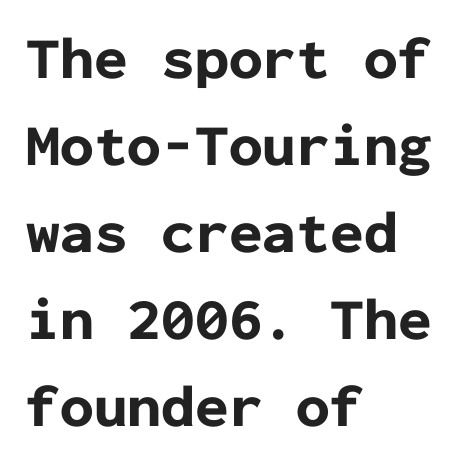
{"serif": "no", "italic": "no", "bold": "yes", "weight": "bold", "width": "normal", "stroke_contrast": "low", "x_height": "medium", "monospaced": "yes", "underline": "no", "align": "left", "line_spacing": "normal", "line_spacing_ratio": 1.45, "letter_spacing": "normal", "letter_spacing_em": 0.0, "glyph_px": 60}
